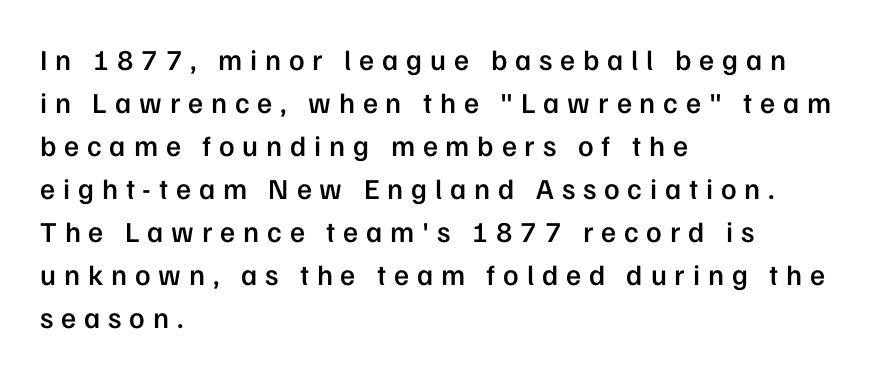
Q: Is the text bold? A: Semi-bold.
Q: Is the text italic (slanted)? A: No, it is upright.
Q: Is the typeface a serif or a sans-serif typeface? A: Sans-serif.
Q: Is the text underlined? A: No.
Q: How is the paragraph aligned? A: Left-aligned.
Q: Is the spacing between letters normal or unusually wide? A: Unusually wide.
Q: Is the spacing between lines tight, normal or loose? A: Normal.
Q: Width (condensed, normal, or wide)? A: Normal.
Q: Stroke contrast? A: Low.
Q: x-height? A: Medium.
Q: Monospaced? A: No.
